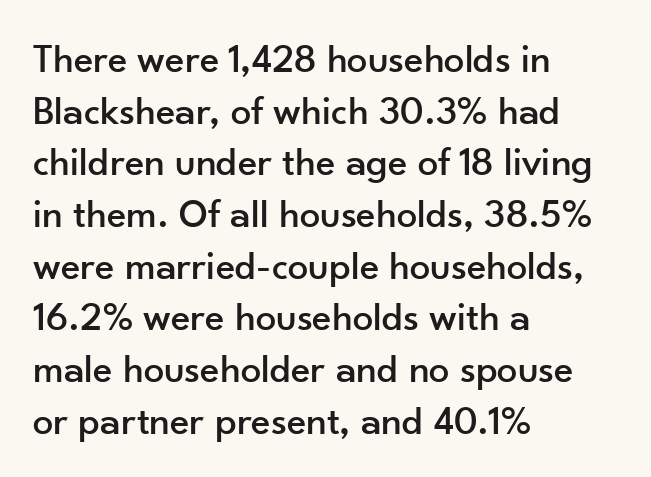
Q: Is the text italic (slanted)? A: No, it is upright.
Q: Is the typeface a serif or a sans-serif typeface? A: Sans-serif.
Q: Is the text underlined? A: No.
Q: How is the paragraph aligned? A: Left-aligned.
Q: Is the spacing between letters normal or unusually wide? A: Normal.
Q: Is the spacing between lines tight, normal or loose? A: Normal.
Q: Width (condensed, normal, or wide)? A: Normal.
Q: Stroke contrast? A: Low.
Q: x-height? A: Small.
Q: Monospaced? A: No.
